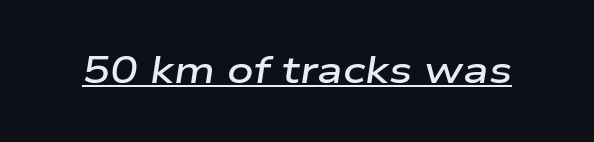
Q: Is the text bold? A: Semi-bold.
Q: Is the text italic (slanted)? A: Yes, it leans right by about 9 degrees.
Q: Is the text underlined? A: Yes.
Q: Is the spacing between letters normal or unusually wide? A: Normal.
Q: Width (condensed, normal, or wide)? A: Wide.
Q: Stroke contrast? A: Low.
Q: x-height? A: Medium.
Q: Monospaced? A: No.
